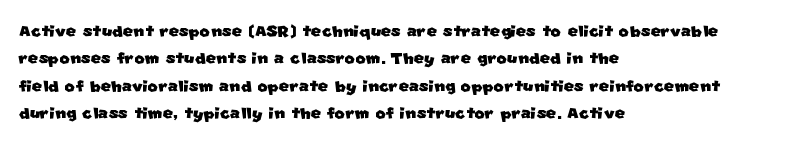
The image shows 22 px text type; set left-aligned, normal line spacing (1.25x), normal letter spacing, not underlined.
